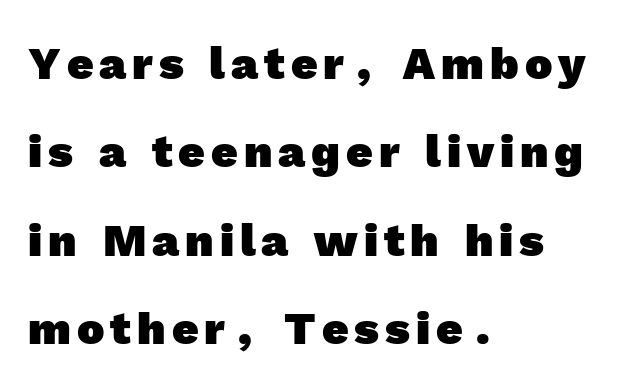
The image shows 46 px heavy sans-serif type; set left-aligned, loose line spacing (1.92x), not underlined; a medium x-height.
